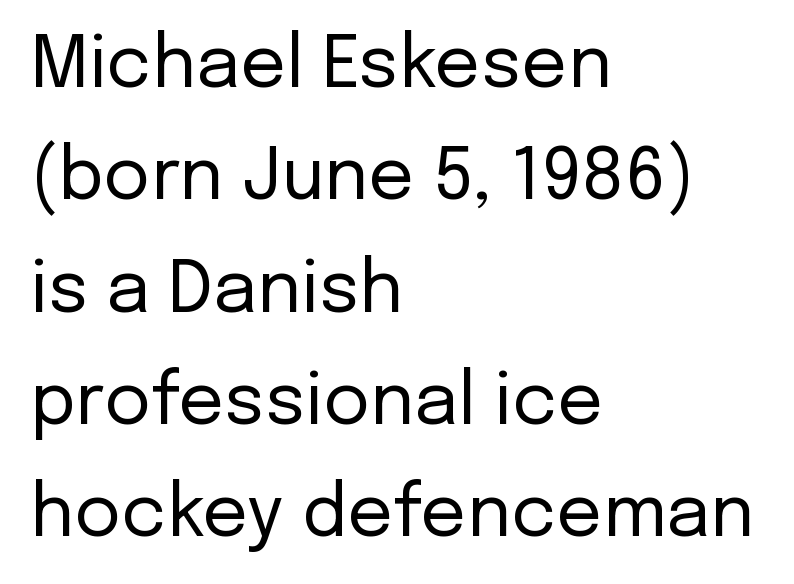
Q: Is the text bold? A: No.
Q: Is the text italic (slanted)? A: No, it is upright.
Q: Is the typeface a serif or a sans-serif typeface? A: Sans-serif.
Q: Is the text underlined? A: No.
Q: How is the paragraph aligned? A: Left-aligned.
Q: Is the spacing between letters normal or unusually wide? A: Normal.
Q: Is the spacing between lines tight, normal or loose? A: Normal.
Q: Width (condensed, normal, or wide)? A: Normal.
Q: Stroke contrast? A: Low.
Q: x-height? A: Medium.
Q: Monospaced? A: No.
